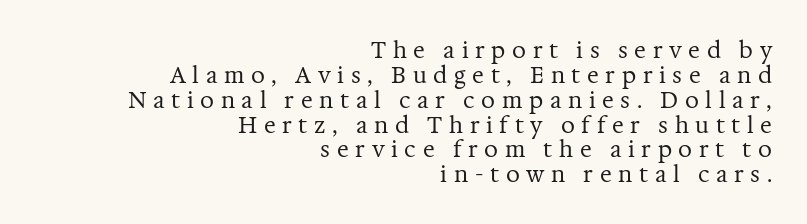
The image shows 22 px text type, upright; set right-aligned, tight line spacing (1.13x), unusually wide letter spacing (+0.3 em), not underlined.
